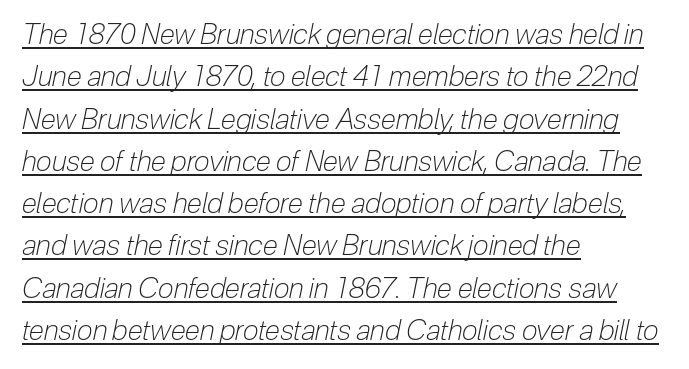
{"italic": "yes", "lean": "right", "slant_degrees": 12, "bold": "no", "weight": "light", "width": "condensed", "stroke_contrast": "low", "x_height": "medium", "monospaced": "no", "underline": "yes", "align": "left", "line_spacing": "normal", "line_spacing_ratio": 1.51, "letter_spacing": "normal", "letter_spacing_em": 0.0, "glyph_px": 28}
